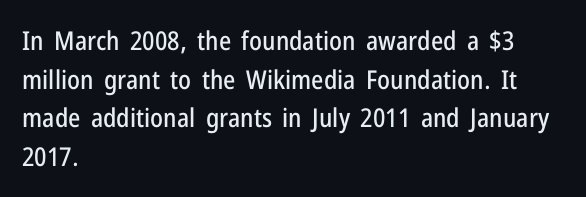
{"italic": "no", "underline": "no", "align": "left", "line_spacing": "normal", "line_spacing_ratio": 1.49, "letter_spacing": "normal", "letter_spacing_em": 0.0, "glyph_px": 26}
